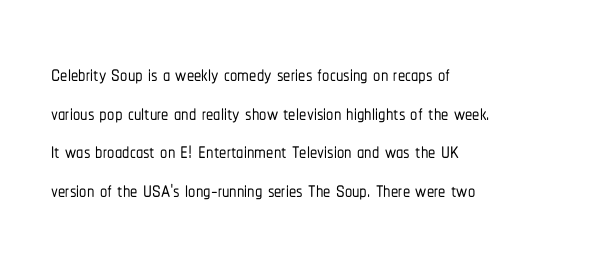
Q: Is the text italic (slanted)? A: No, it is upright.
Q: Is the typeface a serif or a sans-serif typeface? A: Sans-serif.
Q: Is the text underlined? A: No.
Q: How is the paragraph aligned? A: Left-aligned.
Q: Is the spacing between letters normal or unusually wide? A: Normal.
Q: Is the spacing between lines tight, normal or loose? A: Normal.
Q: Width (condensed, normal, or wide)? A: Condensed.
Q: Stroke contrast? A: Low.
Q: x-height? A: Medium.
Q: Monospaced? A: No.
